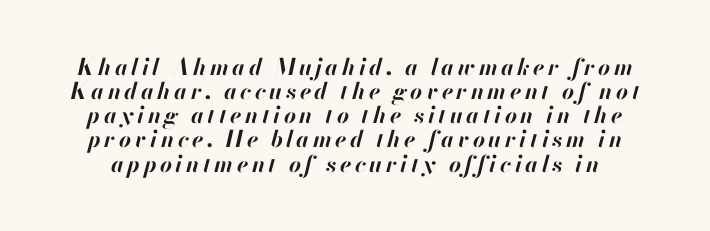
Its strokes are broad and dark, the hallmark of bold type. Check under the words: just untouched page. Posture: slanted. Honestly, the rows look squashed on top of each other.
